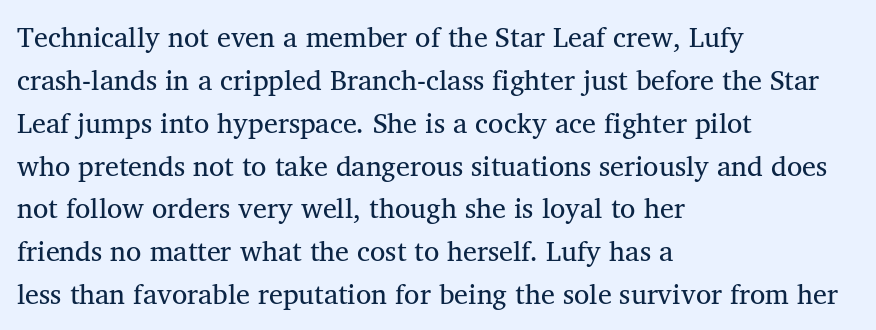
{"serif": "yes", "italic": "no", "bold": "no", "weight": "regular", "width": "normal", "stroke_contrast": "medium", "x_height": "medium", "monospaced": "no", "underline": "no", "align": "left", "line_spacing": "normal", "line_spacing_ratio": 1.53, "letter_spacing": "normal", "letter_spacing_em": 0.0, "glyph_px": 28}
